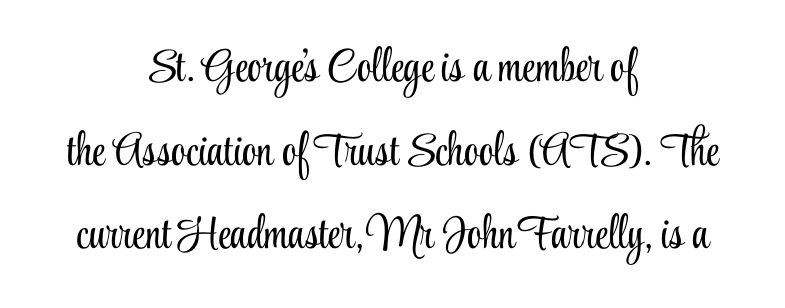
Q: Is the text bold? A: No.
Q: Is the text italic (slanted)? A: Yes.
Q: Is the typeface a serif or a sans-serif typeface? A: Serif.
Q: Is the text underlined? A: No.
Q: How is the paragraph aligned? A: Centered.
Q: Is the spacing between letters normal or unusually wide? A: Normal.
Q: Width (condensed, normal, or wide)? A: Condensed.
Q: Stroke contrast? A: Low.
Q: x-height? A: Small.
Q: Monospaced? A: No.
